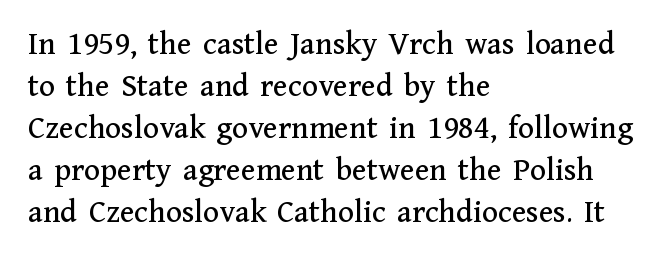
The image shows 33 px serif type, upright; set left-aligned, normal line spacing (1.27x), normal letter spacing, not underlined; medium stroke contrast and a medium x-height.
